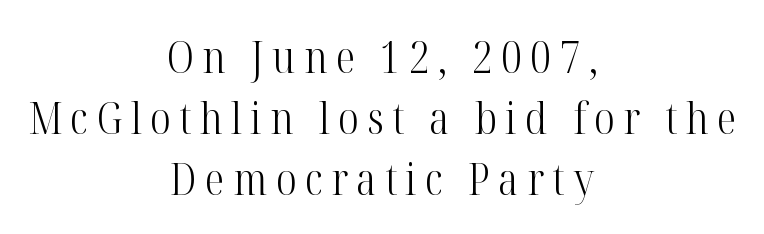
The string is rendered with underlining switched off. Character widths vary here, with narrow letters taking less room than wide ones. The glyphs in this specimen are seriffed. Short and long lines alike share a common midpoint. Does the leading feel generous? No, just average.
